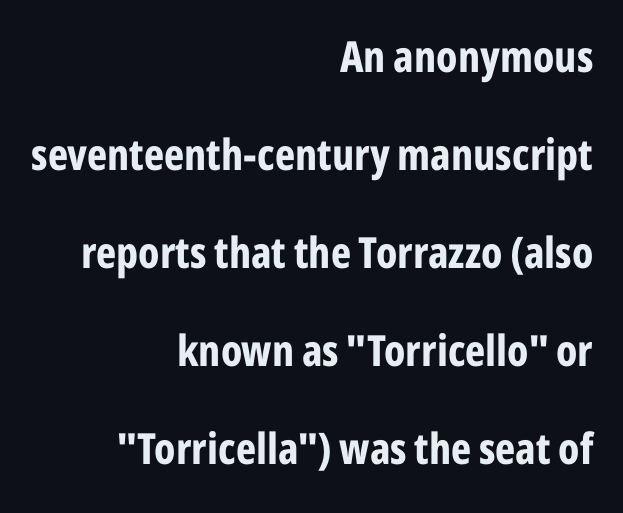
The image shows 43 px bold, condensed sans-serif type, upright; set right-aligned, loose line spacing (2.28x), normal letter spacing, not underlined; low stroke contrast and a medium x-height.
